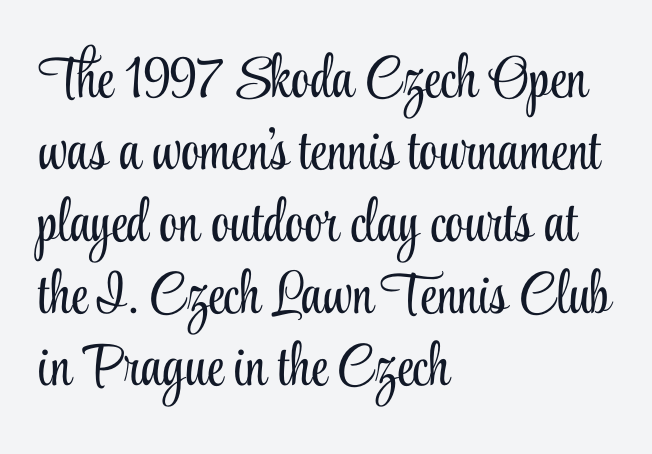
In terms of letterspacing, this is plain default setting. This sample has the flowing, uneven cadence of proportional lettering. Leftover space on each line is placed entirely after the last word.
